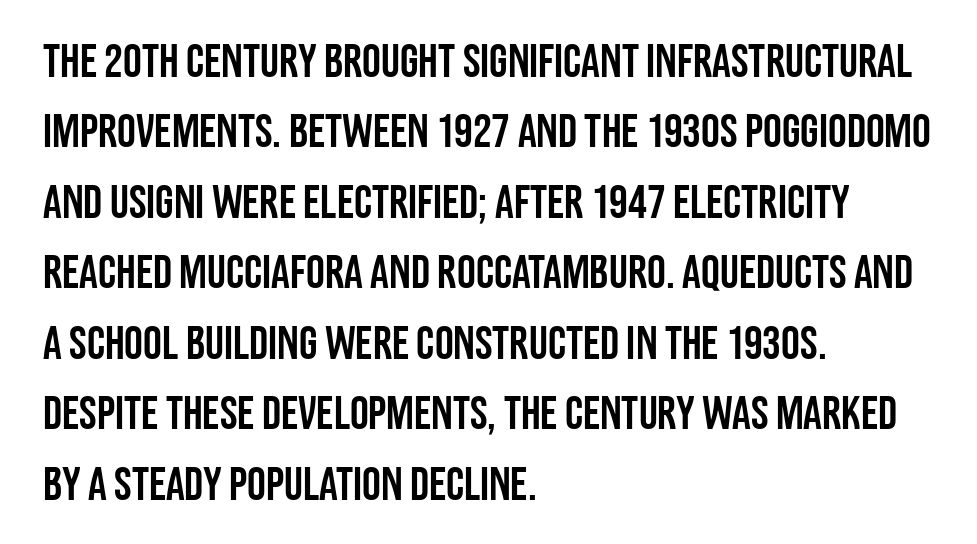
Here the designer chose a conventional face with non-uniform glyph widths. The face used here is rendered with its standard letterfit. The passage is arranged the way most books set body copy — flush left. Just letters on the line, the space beneath them empty.
